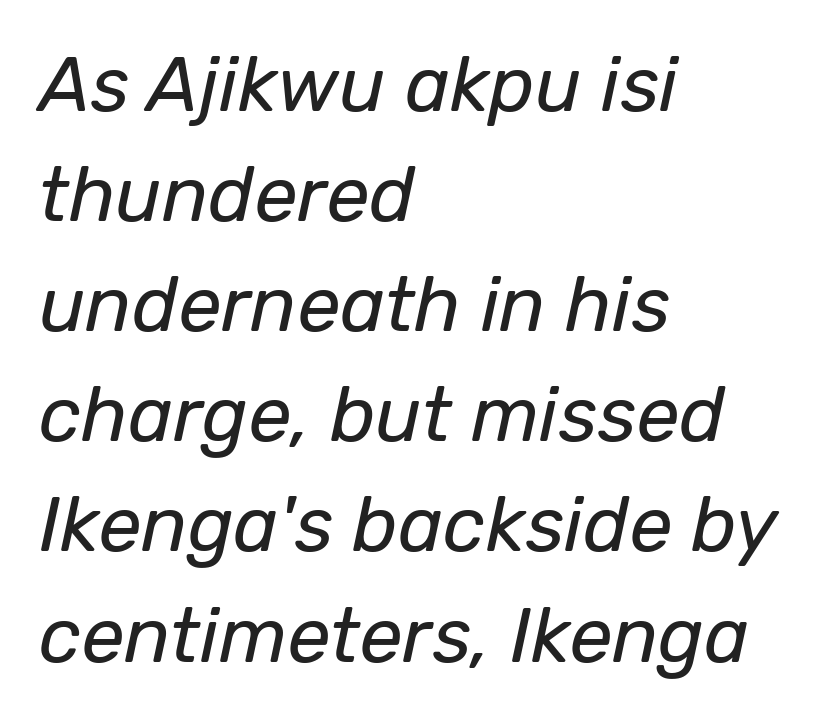
Ink coverage per letter is moderate at most. This sample keeps an unexceptional amount of space between lines. Descender tails drop into unmarked territory. Nothing unusual about the tracking: characters are spaced as the font intends. The text carries the slant typical of an italic or oblique font.
